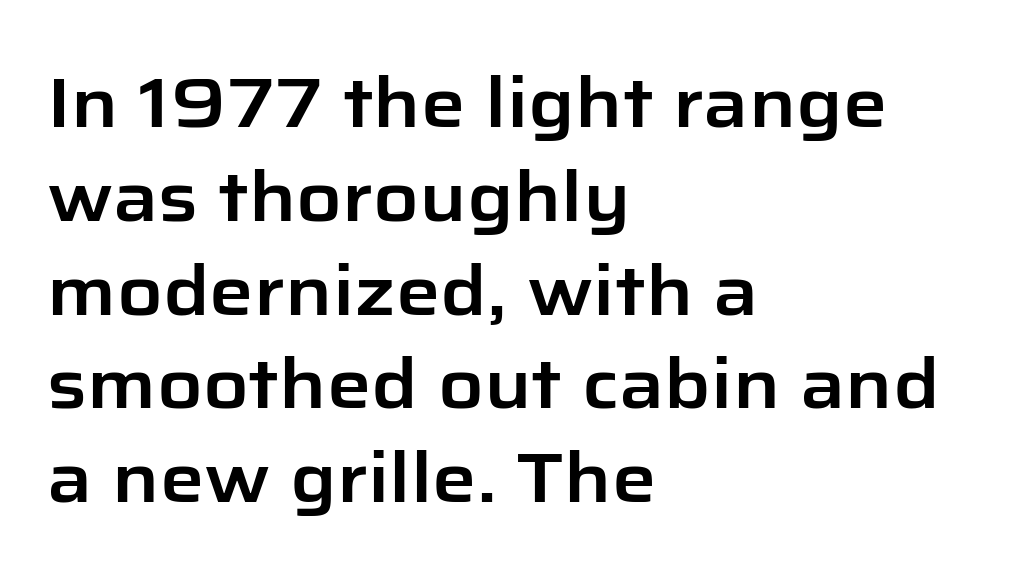
{"serif": "no", "italic": "no", "width": "normal", "stroke_contrast": "low", "x_height": "medium", "monospaced": "no", "underline": "no", "align": "left", "line_spacing": "normal", "line_spacing_ratio": 1.34, "letter_spacing": "normal", "letter_spacing_em": 0.0, "glyph_px": 70}
